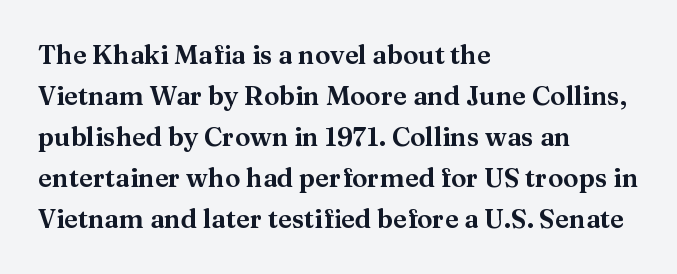
The image shows 26 px text type, upright; set left-aligned, normal line spacing (1.58x), normal letter spacing, not underlined.
